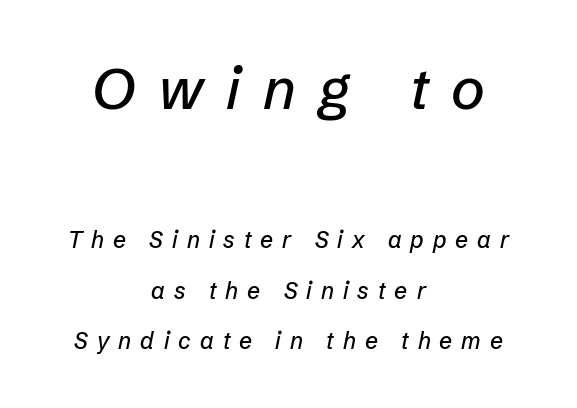
Glance below the letters and you will spot only blank space. This sample has the flowing, uneven cadence of proportional lettering. This is oblique type, the kind used for emphasis or titles. Larger block? The one above; the one below is distinctly smaller.
